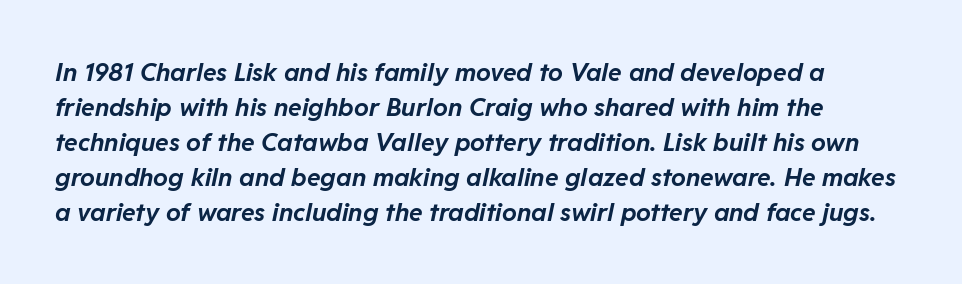
{"italic": "yes", "lean": "right", "slant_degrees": 11, "bold": "yes", "underline": "no", "line_spacing": "normal", "line_spacing_ratio": 1.4, "letter_spacing": "normal", "letter_spacing_em": 0.0, "glyph_px": 25}
